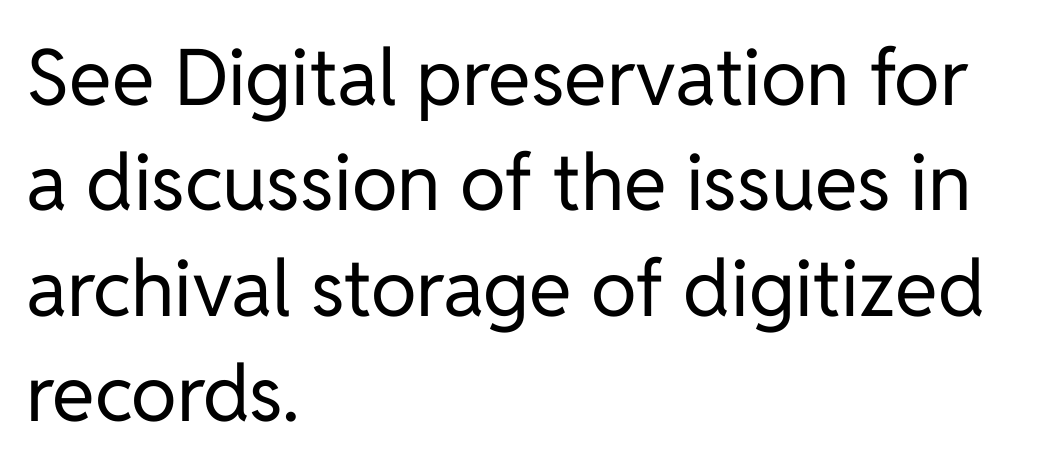
Q: Is the text bold? A: No.
Q: Is the text italic (slanted)? A: No, it is upright.
Q: Is the typeface a serif or a sans-serif typeface? A: Sans-serif.
Q: Is the text underlined? A: No.
Q: How is the paragraph aligned? A: Left-aligned.
Q: Is the spacing between letters normal or unusually wide? A: Normal.
Q: Is the spacing between lines tight, normal or loose? A: Normal.
Q: Width (condensed, normal, or wide)? A: Normal.
Q: Stroke contrast? A: Low.
Q: x-height? A: Medium.
Q: Monospaced? A: No.
